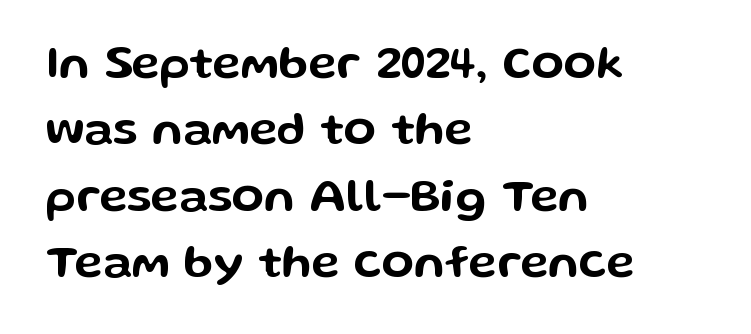
Spacing between characters is what you'd get straight out of the box. Is this a fixed-width face? No — the glyphs have proportional, varying widths. The characters display no serif detailing; their extremities are plain. Underlining? Definitely not there.
